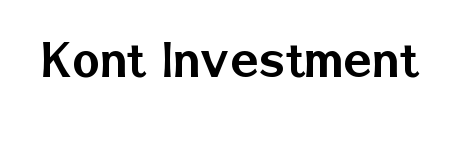
{"serif": "no", "italic": "no", "width": "normal", "stroke_contrast": "low", "x_height": "medium", "monospaced": "no", "underline": "no", "letter_spacing": "normal", "letter_spacing_em": 0.0, "glyph_px": 59}
